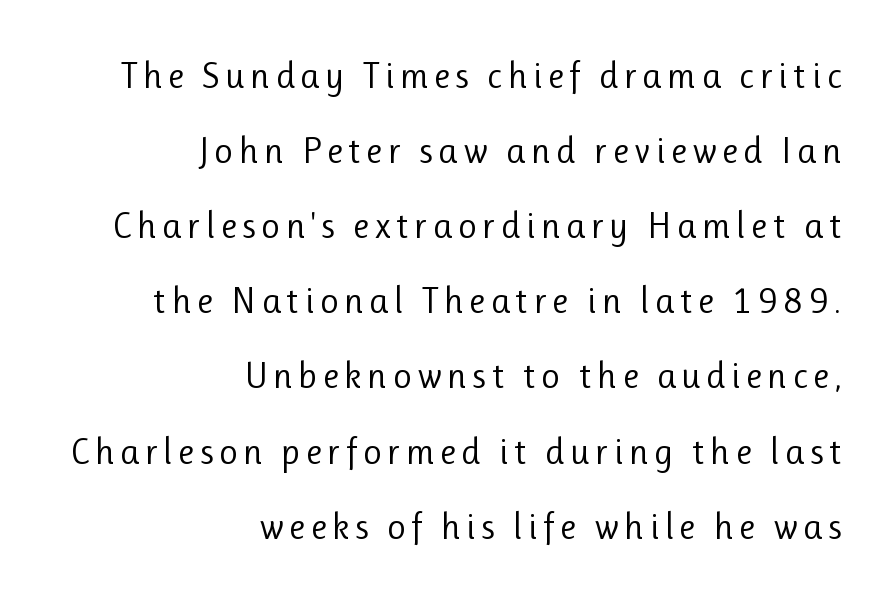
The image shows 37 px regular-weight sans-serif type, upright; set right-aligned, loose line spacing (2.03x), not underlined; low stroke contrast and a medium x-height.
